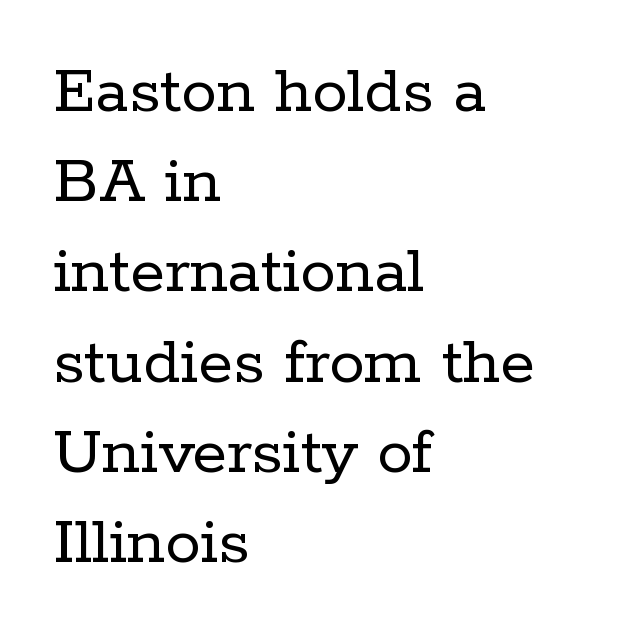
{"serif": "yes", "italic": "no", "bold": "no", "weight": "regular", "width": "normal", "stroke_contrast": "low", "x_height": "medium", "monospaced": "no", "underline": "no", "align": "left", "line_spacing": "normal", "line_spacing_ratio": 1.27, "letter_spacing": "normal", "letter_spacing_em": 0.0, "glyph_px": 71}
